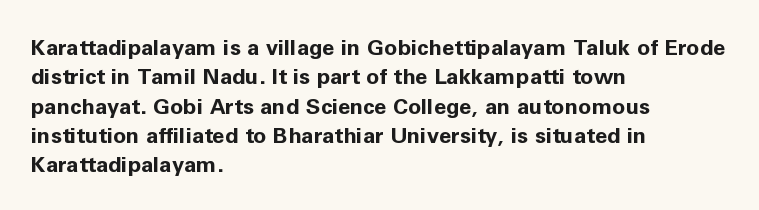
{"italic": "no", "bold": "yes", "underline": "no", "align": "left", "line_spacing": "normal", "line_spacing_ratio": 1.33, "letter_spacing": "normal", "letter_spacing_em": 0.0, "glyph_px": 22}
